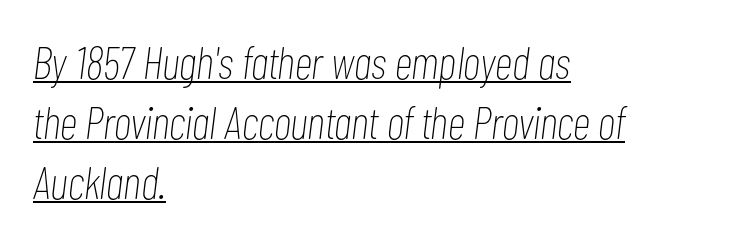
Q: Is the text bold? A: No.
Q: Is the text italic (slanted)? A: Yes, it leans right by about 7 degrees.
Q: Is the text underlined? A: Yes.
Q: How is the paragraph aligned? A: Left-aligned.
Q: Is the spacing between letters normal or unusually wide? A: Normal.
Q: Is the spacing between lines tight, normal or loose? A: Normal.
Q: Width (condensed, normal, or wide)? A: Condensed.
Q: Stroke contrast? A: Low.
Q: x-height? A: Medium.
Q: Monospaced? A: No.
